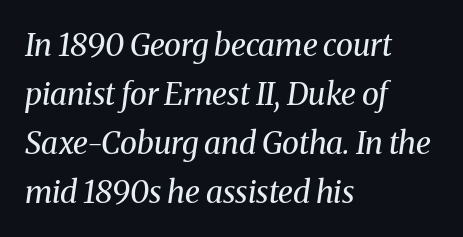
The image shows 31 px regular-weight serif type, italic (leaning right); set left-aligned, normal line spacing (1.58x), normal letter spacing, not underlined; medium stroke contrast and a medium x-height.
